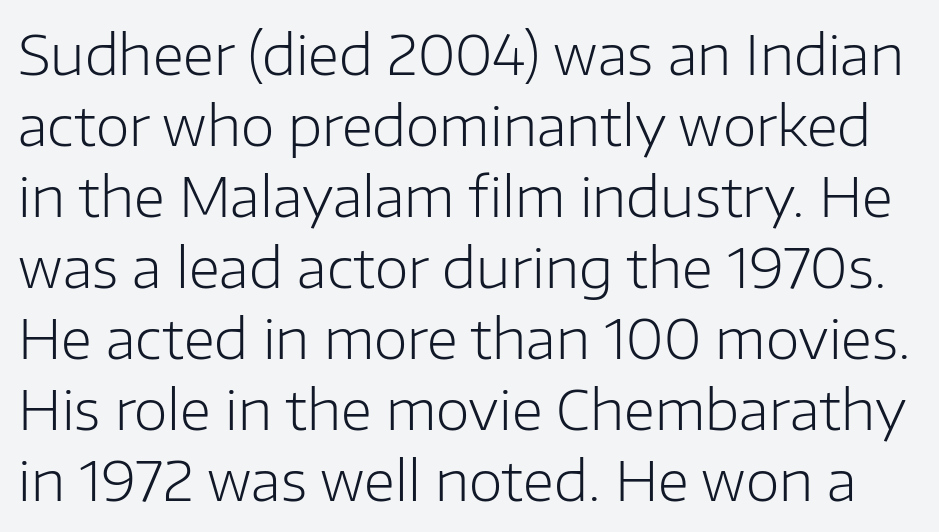
No word sits above an underline. Spacing verdict: proportional, widths tailored to each character. The characters display no serif detailing; their extremities are plain. The passage shown is not bold in any degree.
